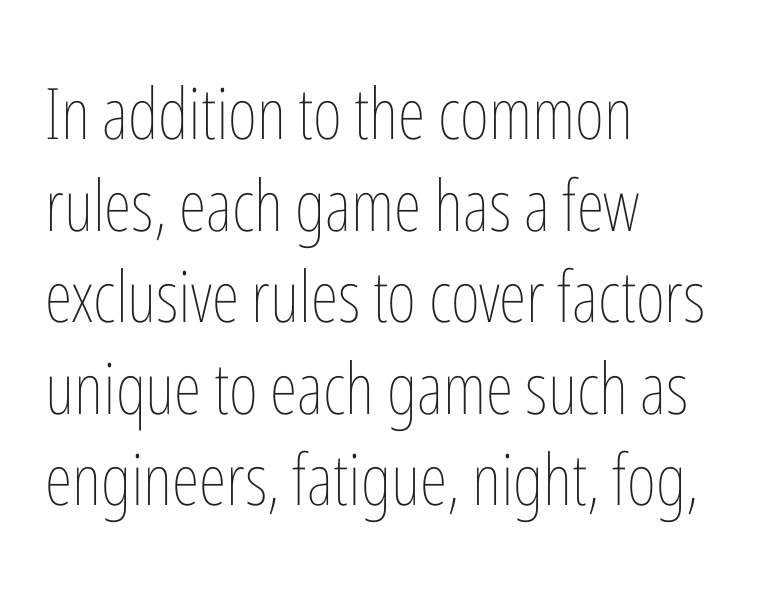
The image shows 71 px thin, condensed type, upright; set left-aligned, normal line spacing (1.29x), normal letter spacing, not underlined; low stroke contrast and a medium x-height.
